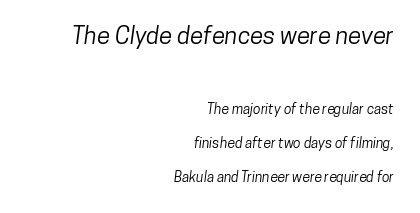
The image shows 24 px text type; set right-aligned, loose line spacing (2.42x), normal letter spacing, not underlined; the first (top) block is 1.71x larger.
